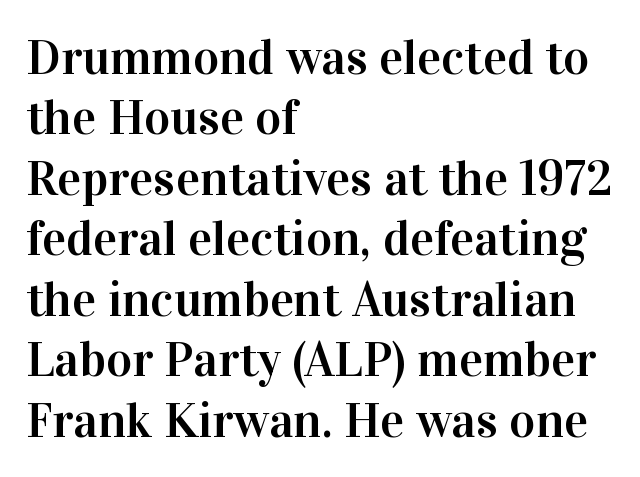
Q: Is the text italic (slanted)? A: No, it is upright.
Q: Is the typeface a serif or a sans-serif typeface? A: Serif.
Q: Is the text underlined? A: No.
Q: How is the paragraph aligned? A: Left-aligned.
Q: Is the spacing between letters normal or unusually wide? A: Normal.
Q: Width (condensed, normal, or wide)? A: Normal.
Q: Stroke contrast? A: High.
Q: x-height? A: Medium.
Q: Monospaced? A: No.
